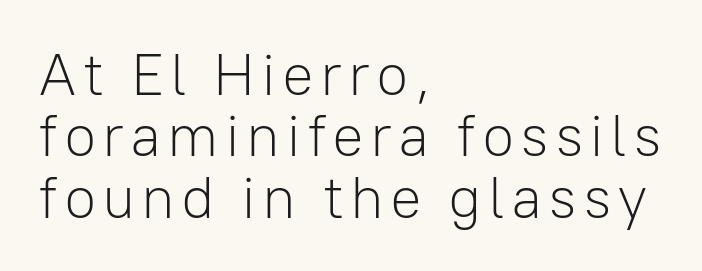
The image shows 59 px light sans-serif type, upright; set left-aligned, tight line spacing (1.04x), not underlined; low stroke contrast and a medium x-height.
